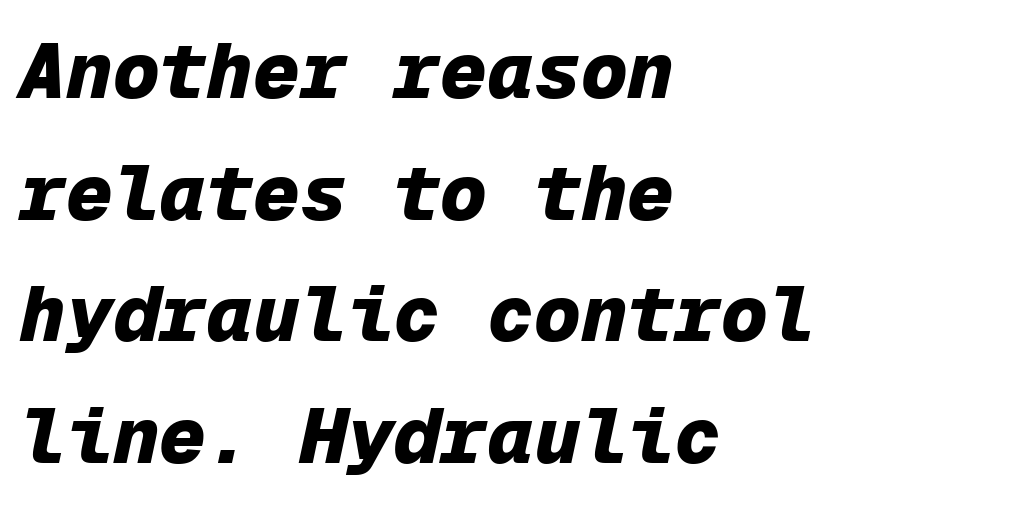
{"italic": "yes", "lean": "right", "slant_degrees": 12, "bold": "yes", "weight": "heavy", "width": "normal", "stroke_contrast": "low", "x_height": "medium", "monospaced": "yes", "underline": "no", "align": "left", "line_spacing": "normal", "line_spacing_ratio": 1.56, "letter_spacing": "normal", "letter_spacing_em": 0.0, "glyph_px": 78}
